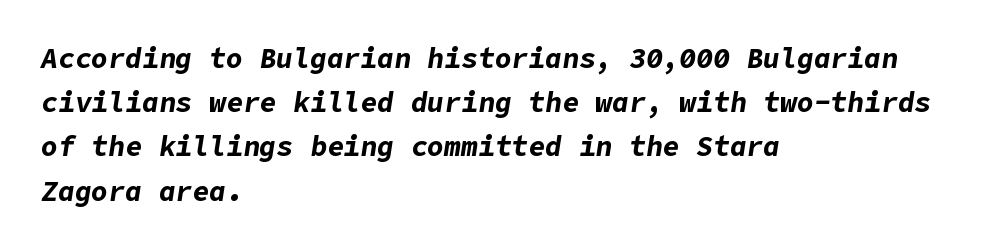
The type is set solid horizontally, with unmodified tracking. The characters look thick and weighty, a clear bold. Each line starts at the same left margin while the right side varies. Summary of vertical rhythm: regular, with standard interline spacing. Letters rest on an invisible, unmarked baseline.
